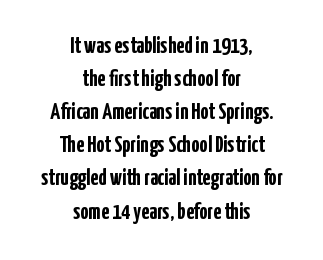
{"italic": "no", "bold": "yes", "underline": "no", "align": "center", "line_spacing": "normal", "line_spacing_ratio": 1.44, "letter_spacing": "normal", "letter_spacing_em": 0.0, "glyph_px": 23}
